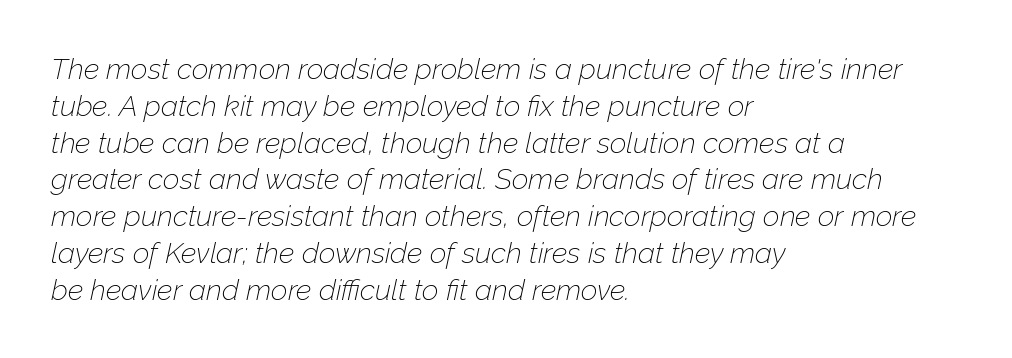
Italic? Definitely — the glyphs are oblique. The tracking reads as untouched default to a designer's eye. Spacing verdict: proportional, widths tailored to each character. How would I describe the line gaps? Plain and ordinary. Quick note: underline off. Is this a heavy cut? Hardly; it is regular or lighter.
